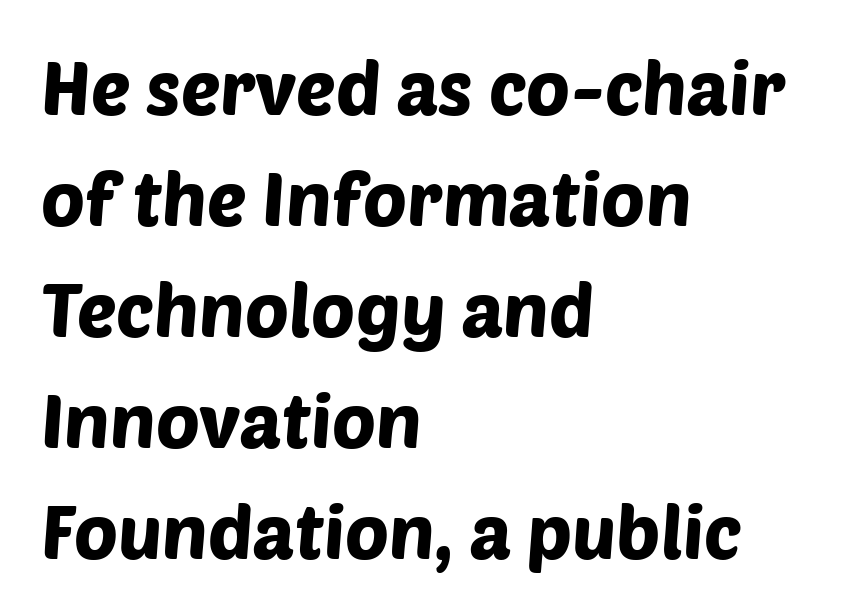
Rows of type keep a routine distance in the vertical direction. Are there feet on the stems? There aren't — it's a sans. A classic flush-left, rag-right setting is used for this passage. You could not count columns in this text — the font is proportionally spaced. The horizontal fit of the characters is conventional and even. Bare-footed words on every line.
